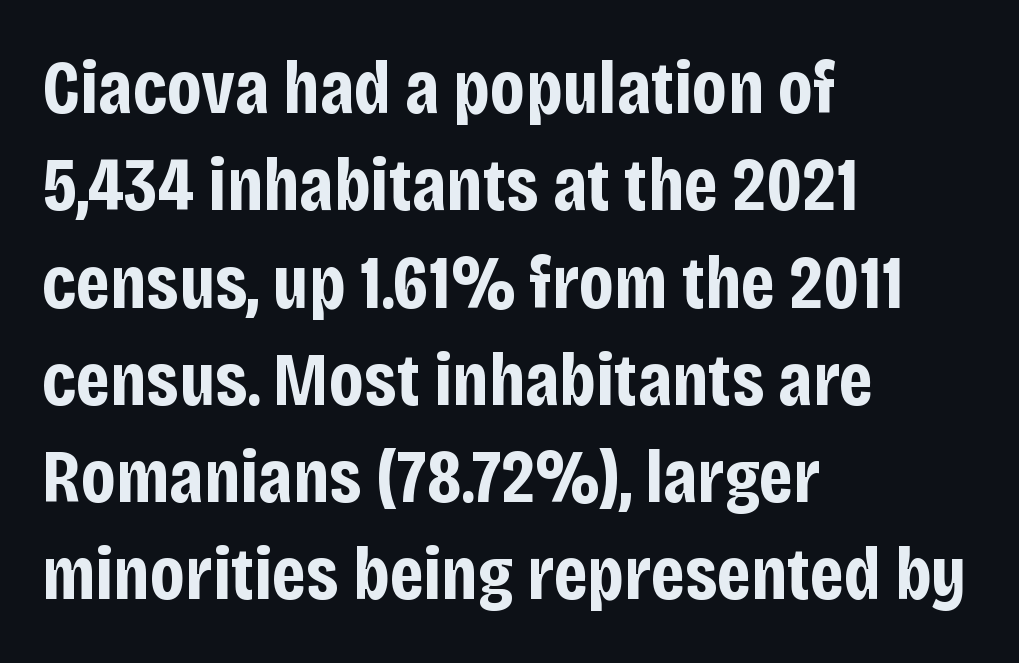
Proportional: the letters do not fall into vertical columns. Does the leading feel generous? No, just average. This sample uses an upright cut, with every glyph sitting square on the baseline. Does the copy run flush right? No — it runs flush left. There is no visible air inserted between adjacent glyphs.
